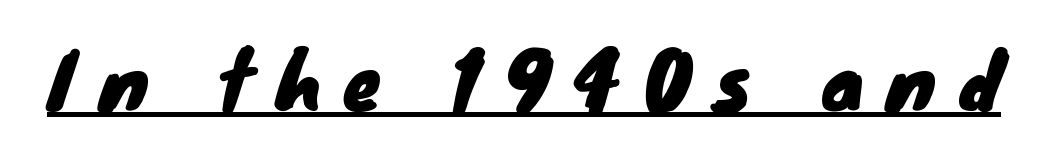
Q: Is the typeface a serif or a sans-serif typeface? A: Sans-serif.
Q: Is the text underlined? A: Yes.
Q: Is the spacing between letters normal or unusually wide? A: Unusually wide.
Q: Width (condensed, normal, or wide)? A: Normal.
Q: Stroke contrast? A: Low.
Q: x-height? A: Small.
Q: Monospaced? A: No.
